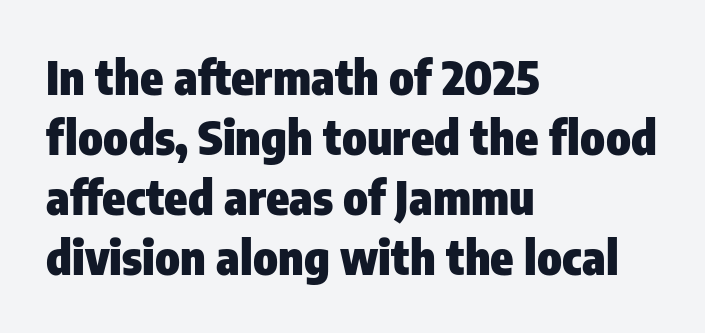
{"serif": "no", "italic": "no", "bold": "yes", "weight": "heavy", "width": "condensed", "stroke_contrast": "low", "x_height": "medium", "monospaced": "no", "underline": "no", "align": "left", "line_spacing": "normal", "line_spacing_ratio": 1.28, "letter_spacing": "normal", "letter_spacing_em": 0.0, "glyph_px": 47}
